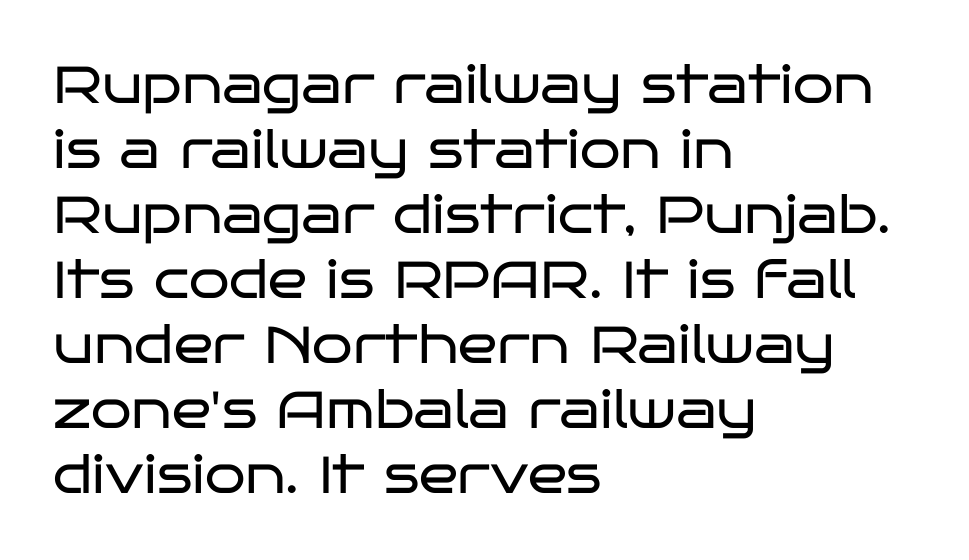
Serif or sans? Sans — the stroke terminals are bare. Every stem runs plumb, perpendicular to the baseline. These lines are set flush left with a ragged right edge. Any mark beneath the type? The region is blank.
